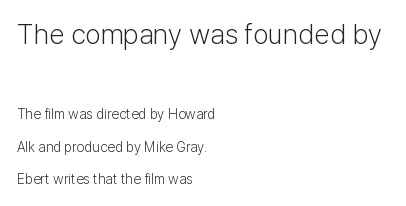
The letterforms sit at book weight or below. Every row of glyphs begins at an identical x-position on the left. The face used here is proportionally spaced, like ordinary book or web type. Compare the two chunks: the upper has the greater cap height. Words appear dense and cohesive because spacing is normal.
